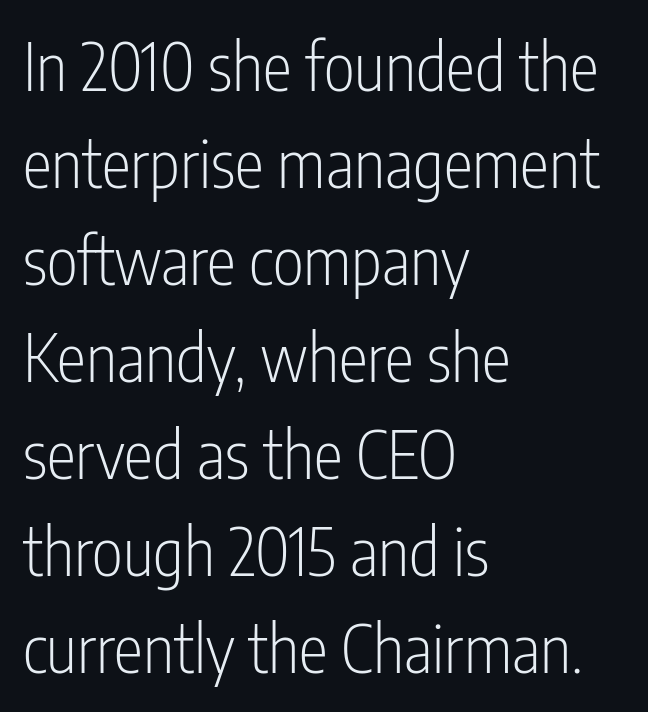
The rendering anchors every line to the left-hand side. Descenders hang freely into open space. Here the designer chose a conventional face with non-uniform glyph widths. Each stroke keeps to a modest, everyday thickness or less. The vertical gap from one line to the next is medium.
